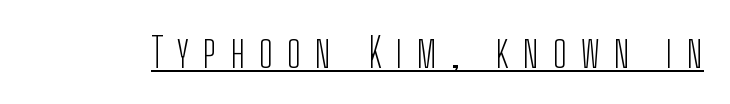
{"serif": "no", "italic": "no", "bold": "no", "weight": "light", "width": "condensed", "stroke_contrast": "low", "x_height": "medium", "monospaced": "no", "underline": "yes", "letter_spacing": "wide", "letter_spacing_em": 0.35, "glyph_px": 41}
